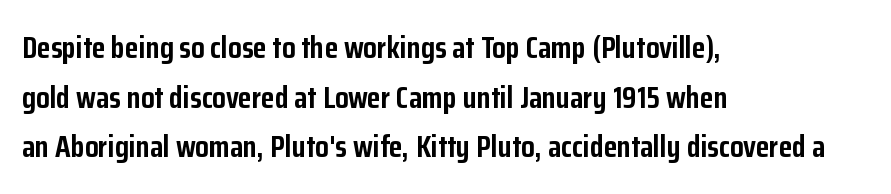
The image shows 31 px semibold, condensed sans-serif type, upright; set left-aligned, normal line spacing (1.6x), normal letter spacing, not underlined; low stroke contrast and a medium x-height.
